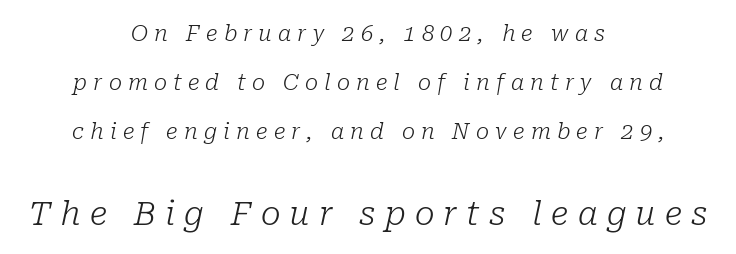
Between these two stacked blocks, the lower one wins on size. The vertical gap from one line to the next is large. The whitespace from short lines is split evenly between both sides. Think standard paragraph weight, or any step lighter than that. Here the designer chose a conventional face with non-uniform glyph widths.
